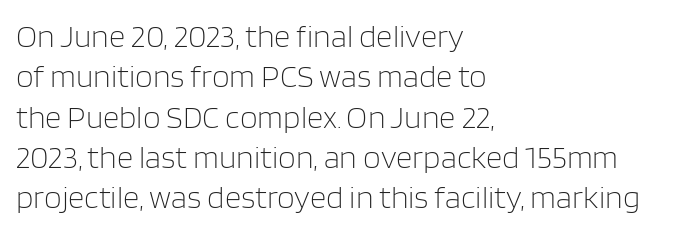
Q: Is the text bold? A: No.
Q: Is the text italic (slanted)? A: No, it is upright.
Q: Is the typeface a serif or a sans-serif typeface? A: Sans-serif.
Q: Is the text underlined? A: No.
Q: How is the paragraph aligned? A: Left-aligned.
Q: Is the spacing between letters normal or unusually wide? A: Normal.
Q: Is the spacing between lines tight, normal or loose? A: Normal.
Q: Width (condensed, normal, or wide)? A: Normal.
Q: Stroke contrast? A: Low.
Q: x-height? A: Large.
Q: Monospaced? A: No.
